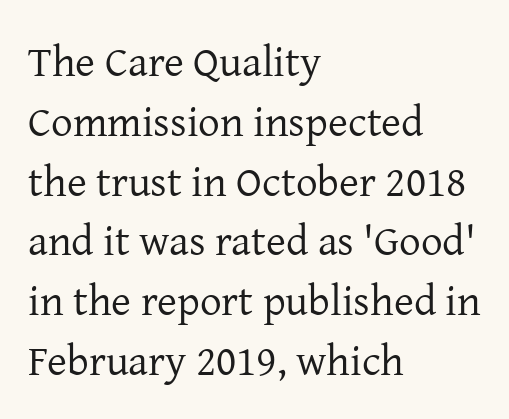
Whoever set this chose a conventional vertical rhythm. You could not count columns in this text — the font is proportionally spaced. This rendering uses left alignment, leaving the right contour irregular. Every stem runs plumb, perpendicular to the baseline. Spacing between characters is what you'd get straight out of the box.
